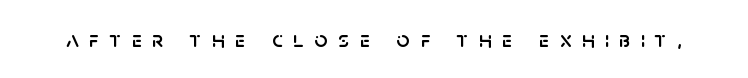
{"italic": "no", "underline": "no", "letter_spacing": "wide", "letter_spacing_em": 0.46, "glyph_px": 23}
